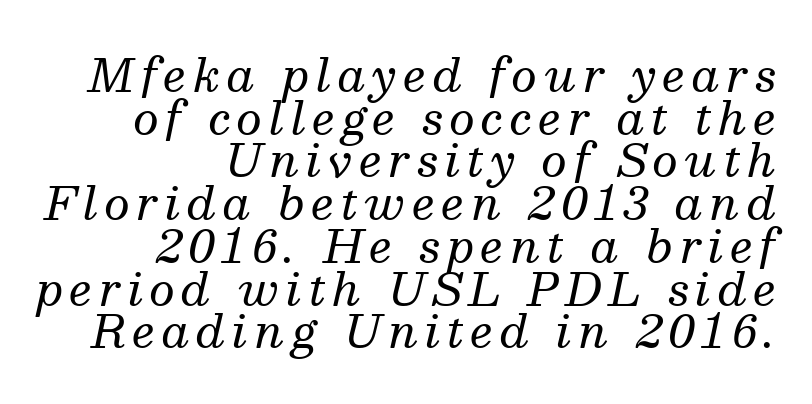
The image shows 45 px regular-weight serif type, italic (leaning right); set right-aligned, tight line spacing (0.95x), not underlined; medium stroke contrast and a medium x-height.
